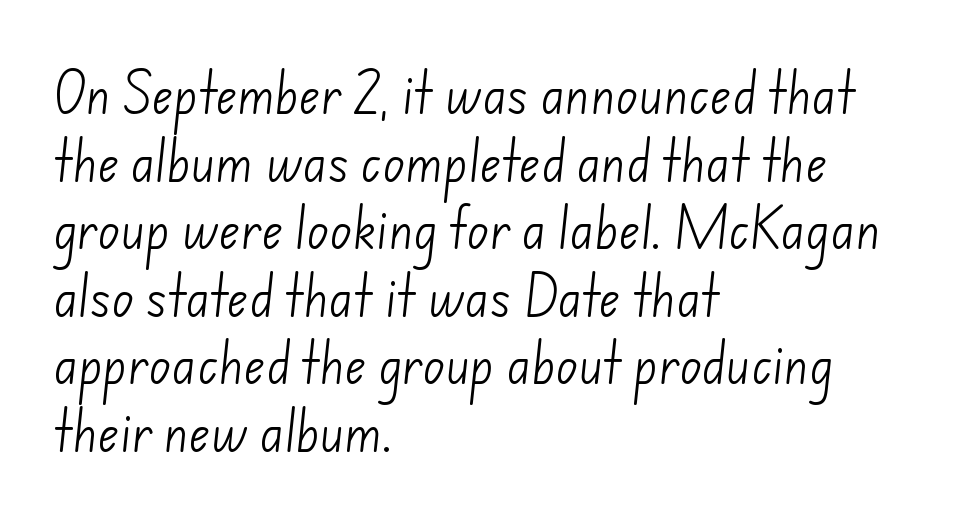
Q: Is the text bold? A: No.
Q: Is the typeface a serif or a sans-serif typeface? A: Sans-serif.
Q: Is the text underlined? A: No.
Q: How is the paragraph aligned? A: Left-aligned.
Q: Is the spacing between letters normal or unusually wide? A: Normal.
Q: Is the spacing between lines tight, normal or loose? A: Normal.
Q: Width (condensed, normal, or wide)? A: Normal.
Q: Stroke contrast? A: Low.
Q: x-height? A: Small.
Q: Monospaced? A: No.
